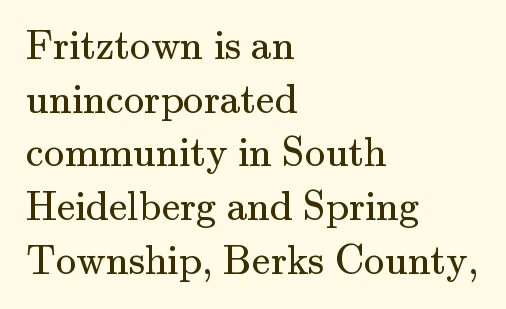
The image shows 41 px regular-weight serif type, upright; set left-aligned, normal line spacing (1.31x), normal letter spacing, not underlined; medium stroke contrast and a small x-height.
